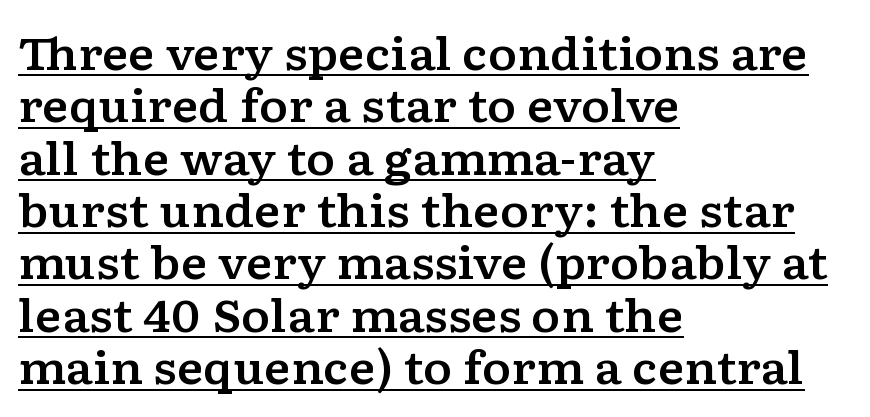
{"serif": "yes", "italic": "no", "width": "wide", "stroke_contrast": "low", "x_height": "medium", "monospaced": "no", "underline": "yes", "align": "left", "line_spacing_ratio": 1.19, "letter_spacing": "normal", "letter_spacing_em": 0.0, "glyph_px": 44}
